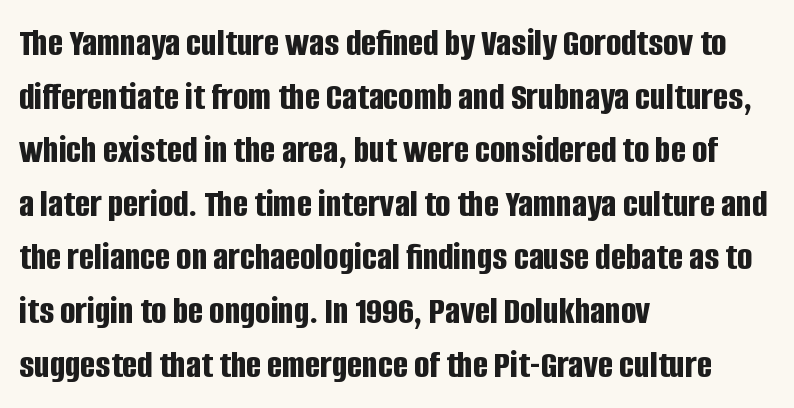
Tracking here is standard; glyphs follow each other at the usual distance. Stroke thickness is high; the sample reads as a true bold. The text was rendered using a sans face with plain stroke endings. Leading: standard. Caption: multi-line text, flush left, ragged right.
